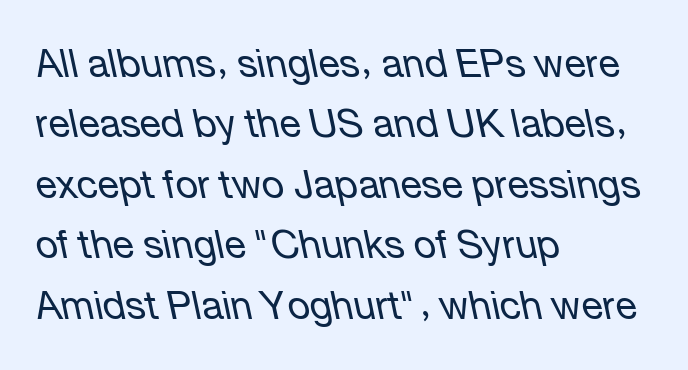
The image shows 39 px regular-weight type, italic (leaning left); set left-aligned, normal line spacing (1.55x), normal letter spacing, not underlined; low stroke contrast and a medium x-height.
